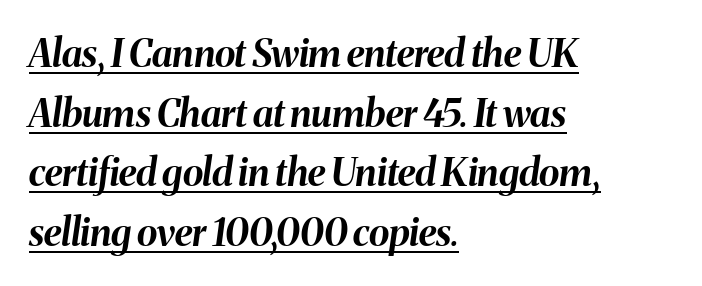
{"italic": "yes", "lean": "right", "slant_degrees": 8, "bold": "yes", "weight": "bold", "width": "normal", "stroke_contrast": "medium", "x_height": "medium", "monospaced": "no", "underline": "yes", "align": "left", "line_spacing": "normal", "line_spacing_ratio": 1.57, "letter_spacing": "normal", "letter_spacing_em": 0.0, "glyph_px": 38}
